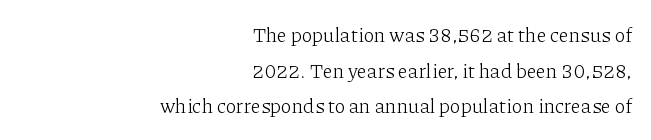
Descenders hang freely into open space. Style check: upright. Honestly, the letter spacing is just normal — you wouldn't notice it. Bold? No — there's no thickening of the strokes.
